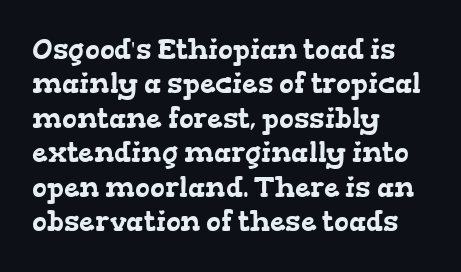
Q: Is the typeface a serif or a sans-serif typeface? A: Serif.
Q: Is the text underlined? A: No.
Q: How is the paragraph aligned? A: Left-aligned.
Q: Is the spacing between letters normal or unusually wide? A: Normal.
Q: Width (condensed, normal, or wide)? A: Wide.
Q: Stroke contrast? A: Low.
Q: x-height? A: Medium.
Q: Monospaced? A: No.
